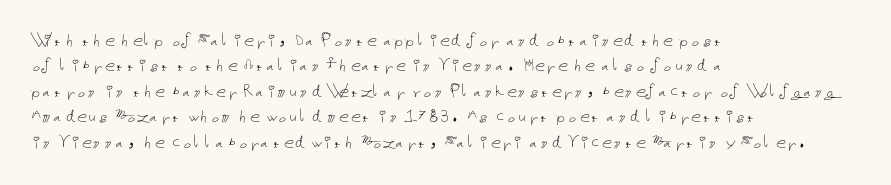
{"italic": "no", "bold": "no", "underline": "no", "align": "left", "line_spacing": "normal", "line_spacing_ratio": 1.27, "letter_spacing": "normal", "letter_spacing_em": 0.0, "glyph_px": 20}
